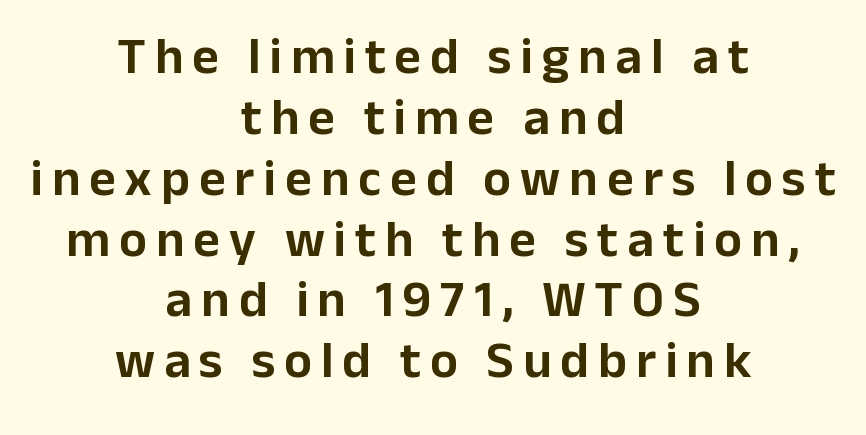
Q: Is the text italic (slanted)? A: No, it is upright.
Q: Is the typeface a serif or a sans-serif typeface? A: Sans-serif.
Q: Is the text underlined? A: No.
Q: How is the paragraph aligned? A: Centered.
Q: Width (condensed, normal, or wide)? A: Normal.
Q: Stroke contrast? A: Low.
Q: x-height? A: Medium.
Q: Monospaced? A: No.
